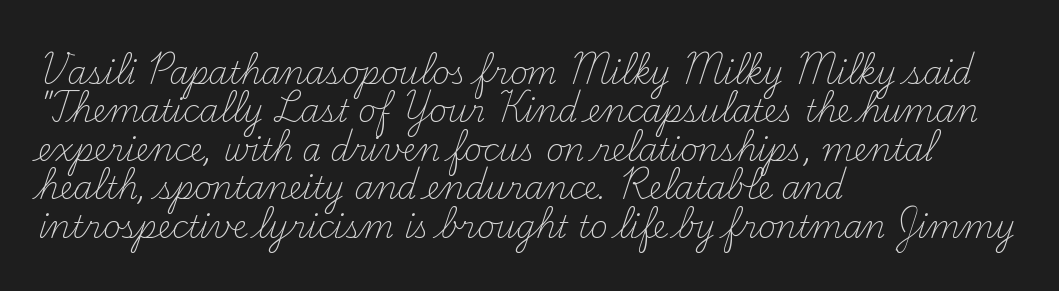
Layout note: lines flush left. How are the letters spaced? Ordinarily, with no added tracking. Check under the words: just untouched page. Stems and bowls with no extra thickness — not bold.
